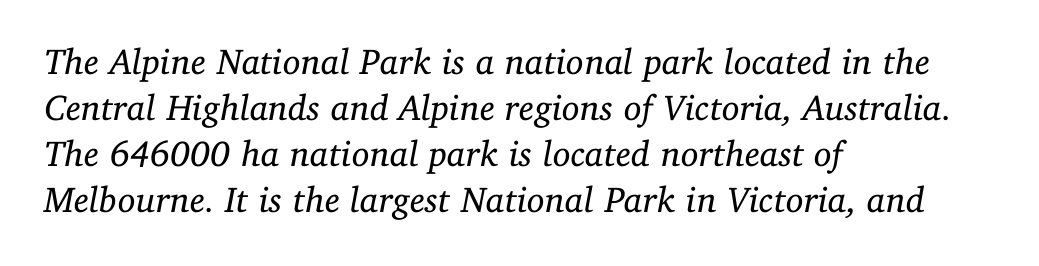
The image shows 36 px regular-weight serif type, italic (leaning right); set left-aligned, normal line spacing (1.28x), normal letter spacing, not underlined; low stroke contrast and a medium x-height.
